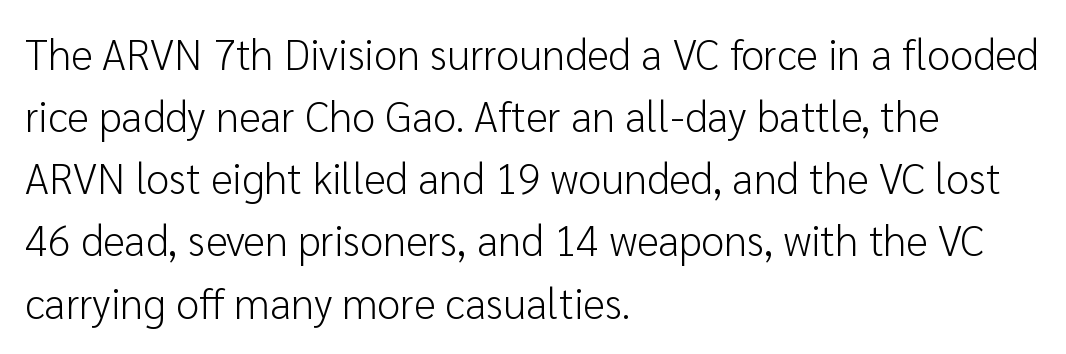
{"serif": "no", "italic": "no", "bold": "no", "weight": "light", "width": "normal", "stroke_contrast": "low", "x_height": "medium", "monospaced": "no", "underline": "no", "align": "left", "line_spacing": "normal", "line_spacing_ratio": 1.48, "letter_spacing": "normal", "letter_spacing_em": 0.0, "glyph_px": 42}
